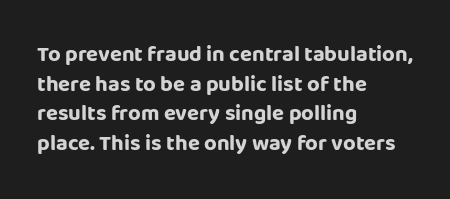
The image shows 22 px bold type, upright; set left-aligned, normal line spacing (1.35x), normal letter spacing, not underlined.
